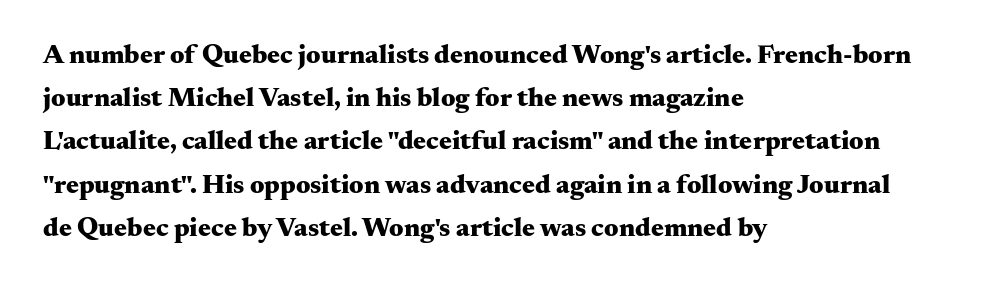
Q: Is the text bold? A: Yes.
Q: Is the text italic (slanted)? A: No, it is upright.
Q: Is the text underlined? A: No.
Q: How is the paragraph aligned? A: Left-aligned.
Q: Is the spacing between letters normal or unusually wide? A: Normal.
Q: Is the spacing between lines tight, normal or loose? A: Normal.
